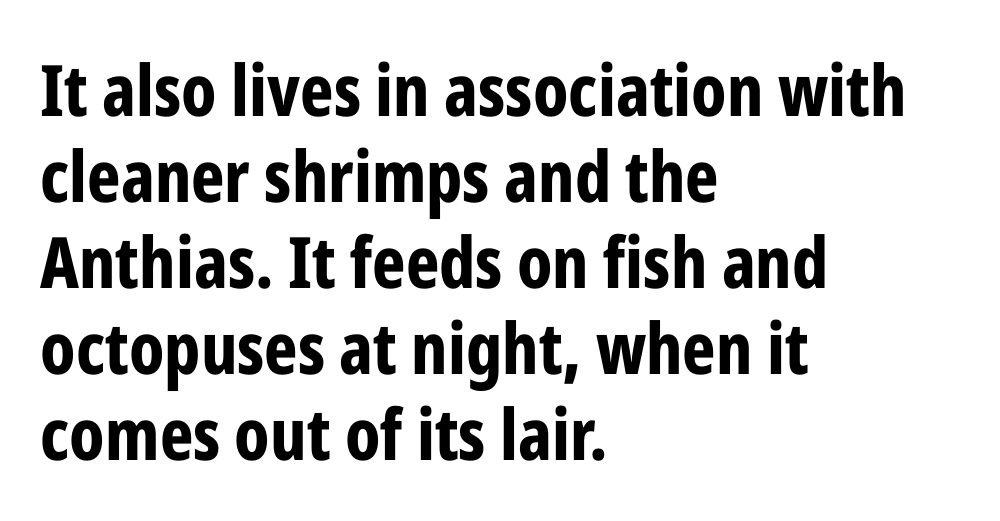
Q: Is the text bold? A: Yes.
Q: Is the text italic (slanted)? A: No, it is upright.
Q: Is the typeface a serif or a sans-serif typeface? A: Sans-serif.
Q: Is the text underlined? A: No.
Q: How is the paragraph aligned? A: Left-aligned.
Q: Is the spacing between letters normal or unusually wide? A: Normal.
Q: Width (condensed, normal, or wide)? A: Condensed.
Q: Stroke contrast? A: Low.
Q: x-height? A: Medium.
Q: Monospaced? A: No.
